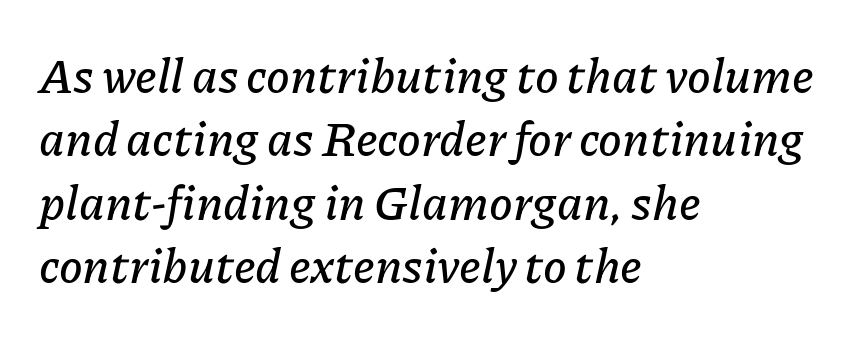
{"italic": "yes", "lean": "right", "slant_degrees": 11, "width": "normal", "stroke_contrast": "low", "x_height": "medium", "monospaced": "no", "underline": "no", "align": "left", "line_spacing": "normal", "line_spacing_ratio": 1.32, "letter_spacing": "normal", "letter_spacing_em": 0.0, "glyph_px": 48}
